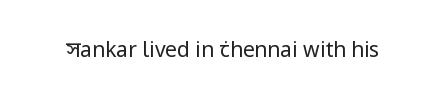
{"italic": "no", "bold": "no", "underline": "no", "letter_spacing": "normal", "letter_spacing_em": 0.0, "glyph_px": 21}
